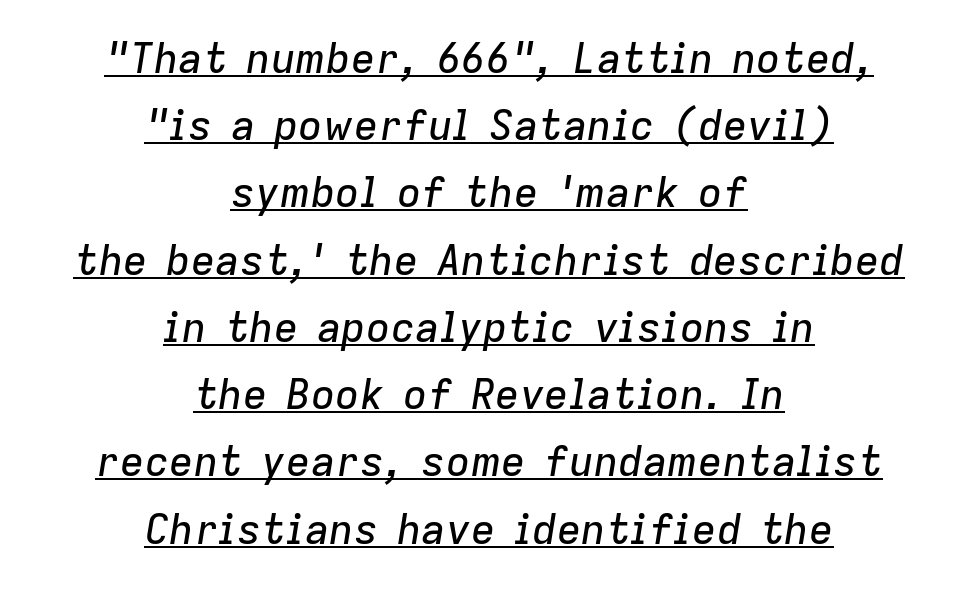
Tracking here is standard; glyphs follow each other at the usual distance. The paragraph shown floats in the horizontal middle. Spacing verdict: proportional, widths tailored to each character. Yep, that's italic — everything's leaning. This sample carries an underscore along the baseline area. What's the leading like? Ordinary, nothing unusual.
